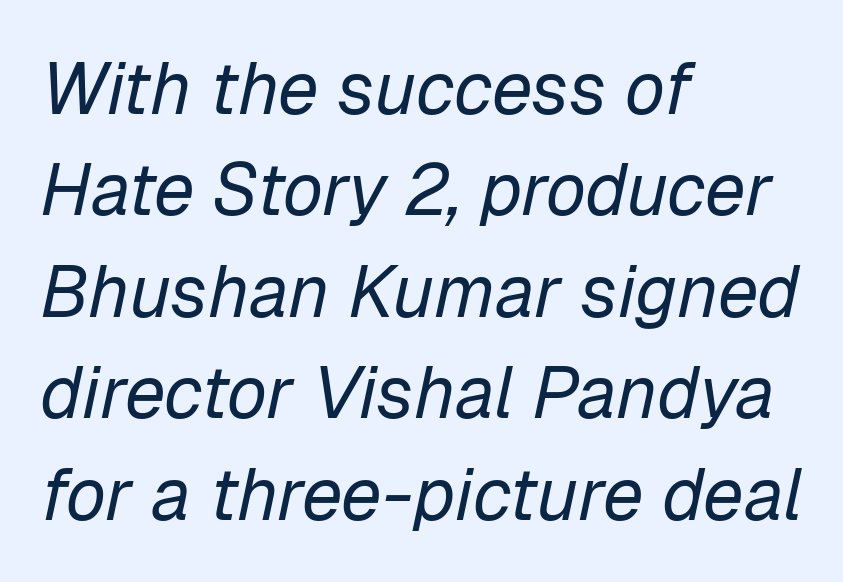
{"italic": "yes", "lean": "right", "slant_degrees": 12, "bold": "no", "weight": "regular", "width": "normal", "stroke_contrast": "low", "x_height": "medium", "monospaced": "no", "underline": "no", "align": "left", "line_spacing": "normal", "line_spacing_ratio": 1.39, "letter_spacing": "normal", "letter_spacing_em": 0.0, "glyph_px": 73}
